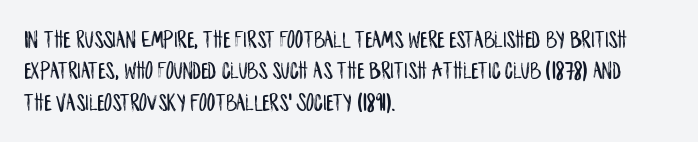
The space directly below the letters is spotless. Whoever set this chose a conventional vertical rhythm. The typesetter chose a ragged-right arrangement here. Posture: straight, roman, zero tilt. Standard letterfit; no display-style spreading of the glyphs.
